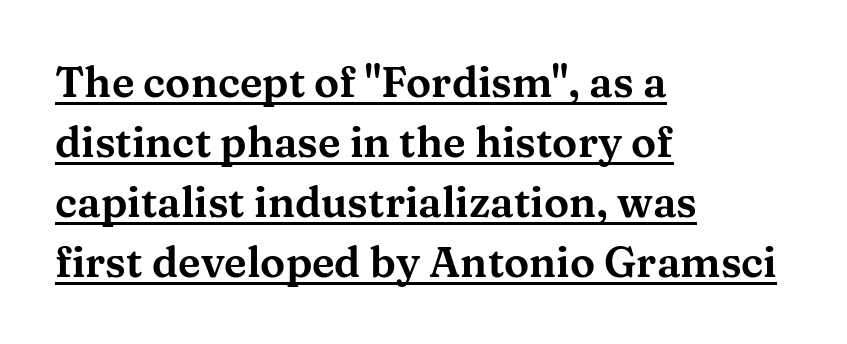
Posture: straight, roman, zero tilt. This rendering uses left alignment, leaving the right contour irregular. The rendering uses the underline text-decoration. The rendering uses natural spacing where letterforms have individual widths. Reading down the column, the eye jumps a familiar distance to each next line. The font family rendered here belongs to the serif group.
